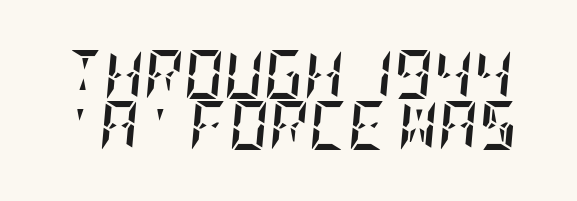
Honestly, the letter spacing is just normal — you wouldn't notice it. A dark, heavy texture on the line: the type is bold. Vertical spacing — tight. The glyphs look as if they've been sheared to an angle.
